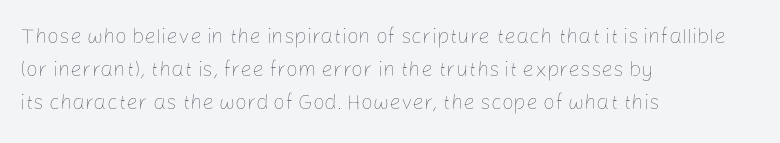
The face looks like a standard text weight, possibly lighter. Short and long lines alike share a common starting point at left. Vertically, the passage feels balanced, rows spaced as you'd expect. A bare baseline throughout the passage. Here the glyphs are tracked normally, forming tight word shapes.
